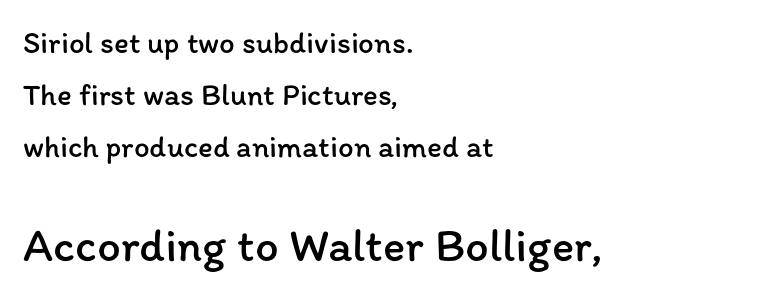
Q: Is the text bold? A: No.
Q: Is the text italic (slanted)? A: No, it is upright.
Q: Is the text underlined? A: No.
Q: How is the paragraph aligned? A: Left-aligned.
Q: Is the spacing between letters normal or unusually wide? A: Normal.
Q: Is the spacing between lines tight, normal or loose? A: Normal.
Q: Which block of text is set in a larger size, the first (top) or the second (bottom)? A: The second (bottom) one.
Q: Width (condensed, normal, or wide)? A: Normal.
Q: Stroke contrast? A: Low.
Q: x-height? A: Medium.
Q: Monospaced? A: No.
